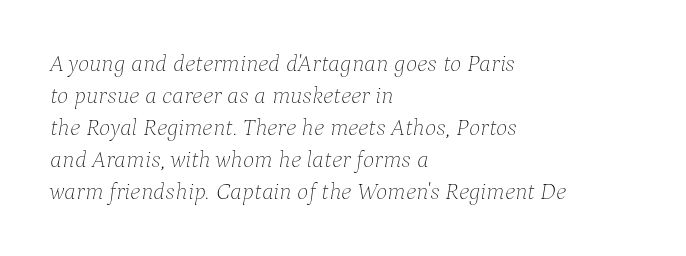
{"italic": "yes", "lean": "right", "slant_degrees": 9, "bold": "no", "underline": "no", "align": "left", "line_spacing": "normal", "line_spacing_ratio": 1.33, "letter_spacing": "normal", "letter_spacing_em": 0.0, "glyph_px": 24}
